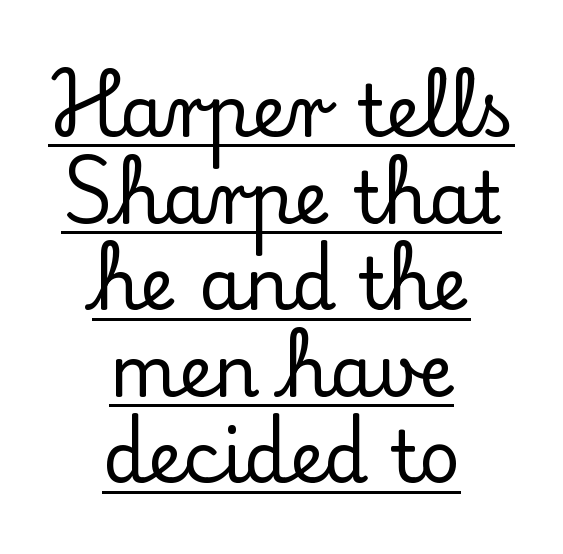
It's the straight-up-and-down kind of type. Decoration check: the copy is underlined. The passage shown is typed in a proportional face where columns would drift. The text block is weighted toward neither margin, spreading evenly from the middle. What stands out about the letter spacing? Nothing — it is the standard amount.
